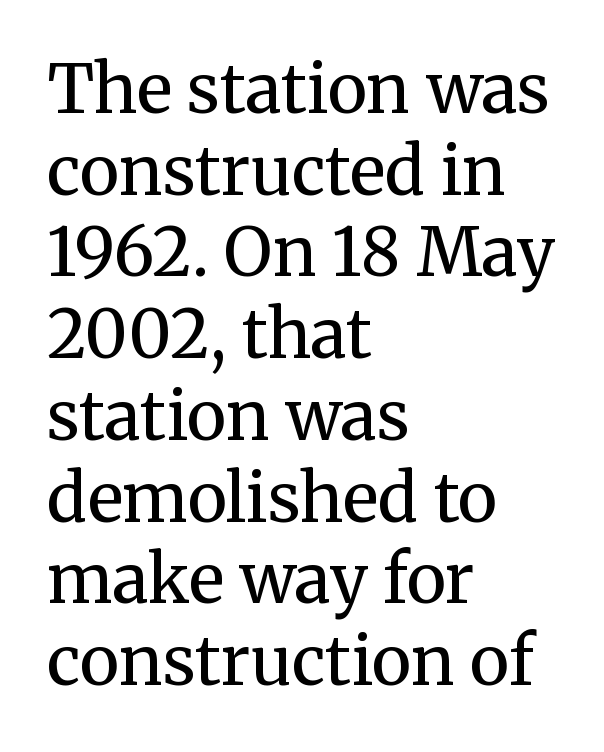
The image shows 67 px regular-weight serif type, upright; set left-aligned, line spacing 1.22x, normal letter spacing, not underlined; medium stroke contrast and a medium x-height.
